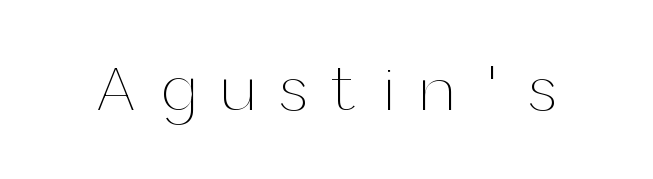
The image shows 63 px thin type, upright; set unusually wide letter spacing (+0.4 em), not underlined; medium stroke contrast and a medium x-height.
